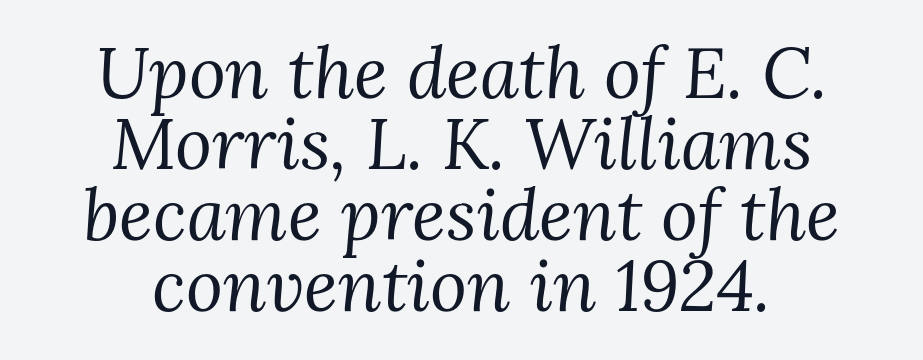
Q: Is the text bold? A: No.
Q: Is the text italic (slanted)? A: Yes, it leans right by about 3 degrees.
Q: Is the typeface a serif or a sans-serif typeface? A: Serif.
Q: Is the text underlined? A: No.
Q: How is the paragraph aligned? A: Centered.
Q: Is the spacing between letters normal or unusually wide? A: Normal.
Q: Is the spacing between lines tight, normal or loose? A: Tight.
Q: Width (condensed, normal, or wide)? A: Normal.
Q: Stroke contrast? A: Medium.
Q: x-height? A: Medium.
Q: Monospaced? A: No.
